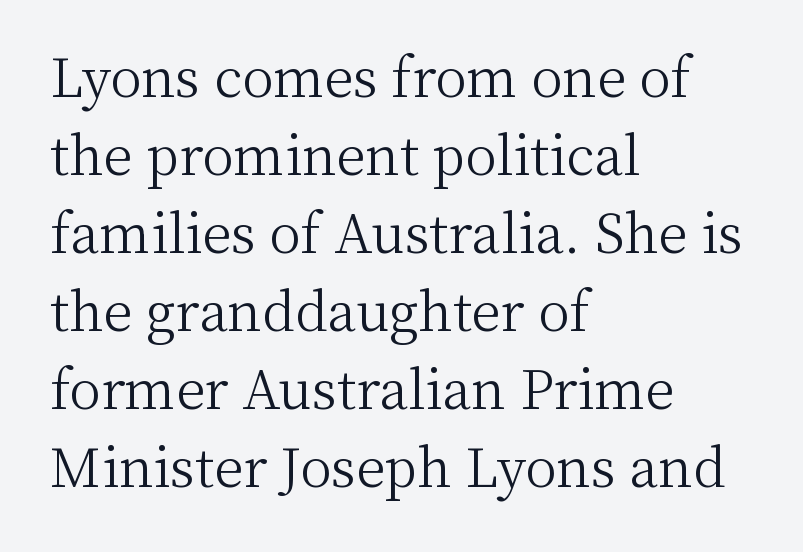
Q: Is the text bold? A: No.
Q: Is the text italic (slanted)? A: No, it is upright.
Q: Is the typeface a serif or a sans-serif typeface? A: Serif.
Q: Is the text underlined? A: No.
Q: How is the paragraph aligned? A: Left-aligned.
Q: Is the spacing between letters normal or unusually wide? A: Normal.
Q: Is the spacing between lines tight, normal or loose? A: Normal.
Q: Width (condensed, normal, or wide)? A: Normal.
Q: Stroke contrast? A: Medium.
Q: x-height? A: Medium.
Q: Monospaced? A: No.
